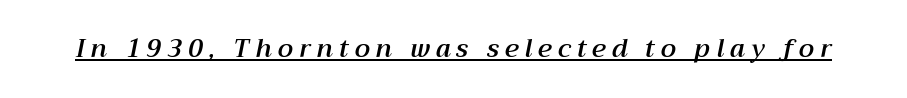
Q: Is the text italic (slanted)? A: Yes, it leans right by about 12 degrees.
Q: Is the text underlined? A: Yes.
Q: Is the spacing between letters normal or unusually wide? A: Unusually wide.
